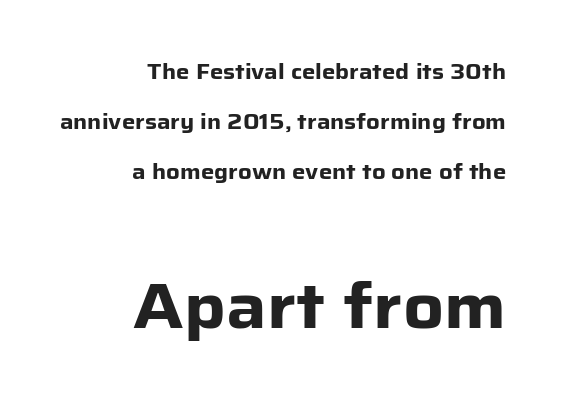
Q: Is the text bold? A: Yes.
Q: Is the text italic (slanted)? A: No, it is upright.
Q: Is the typeface a serif or a sans-serif typeface? A: Sans-serif.
Q: Is the text underlined? A: No.
Q: How is the paragraph aligned? A: Right-aligned.
Q: Is the spacing between letters normal or unusually wide? A: Normal.
Q: Is the spacing between lines tight, normal or loose? A: Loose.
Q: Which block of text is set in a larger size, the first (top) or the second (bottom)? A: The second (bottom) one.
Q: Width (condensed, normal, or wide)? A: Normal.
Q: Stroke contrast? A: Low.
Q: x-height? A: Medium.
Q: Monospaced? A: No.
